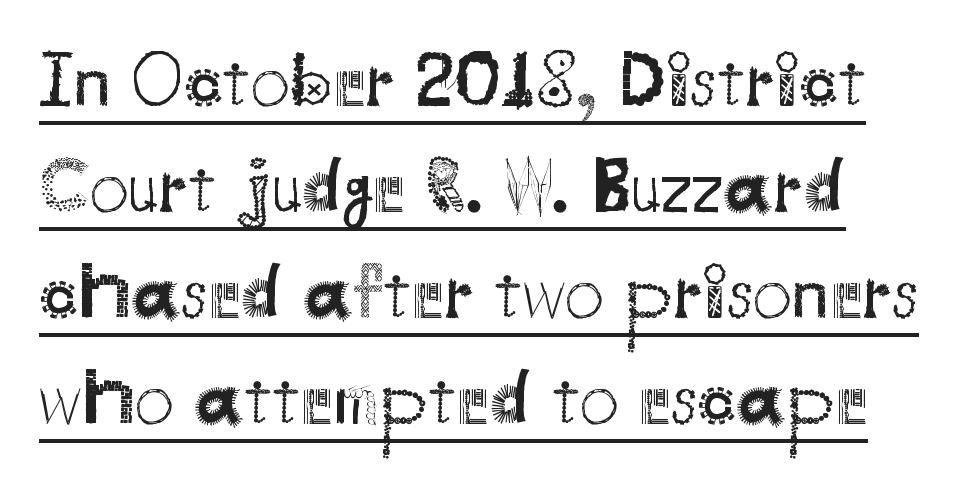
Q: Is the text bold? A: No.
Q: Is the text italic (slanted)? A: No, it is upright.
Q: Is the typeface a serif or a sans-serif typeface? A: Sans-serif.
Q: Is the text underlined? A: Yes.
Q: How is the paragraph aligned? A: Left-aligned.
Q: Is the spacing between letters normal or unusually wide? A: Normal.
Q: Is the spacing between lines tight, normal or loose? A: Normal.
Q: Width (condensed, normal, or wide)? A: Normal.
Q: Stroke contrast? A: Medium.
Q: x-height? A: Small.
Q: Monospaced? A: No.
